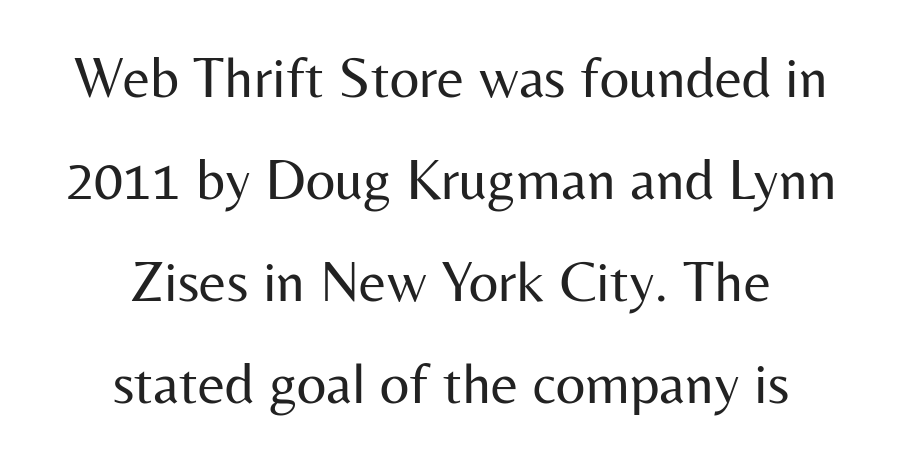
Q: Is the text bold? A: No.
Q: Is the text italic (slanted)? A: No, it is upright.
Q: Is the typeface a serif or a sans-serif typeface? A: Sans-serif.
Q: Is the text underlined? A: No.
Q: How is the paragraph aligned? A: Centered.
Q: Is the spacing between letters normal or unusually wide? A: Normal.
Q: Width (condensed, normal, or wide)? A: Normal.
Q: Stroke contrast? A: Medium.
Q: x-height? A: Medium.
Q: Monospaced? A: No.
